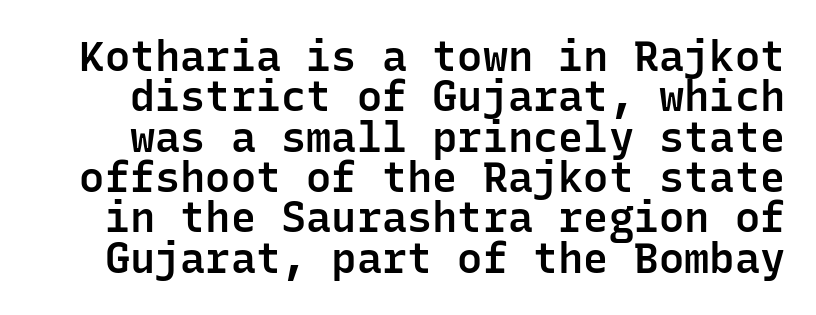
The image shows 42 px semibold sans-serif type, upright, monospaced; set tight line spacing (0.96x), normal letter spacing, not underlined; low stroke contrast and a medium x-height.
